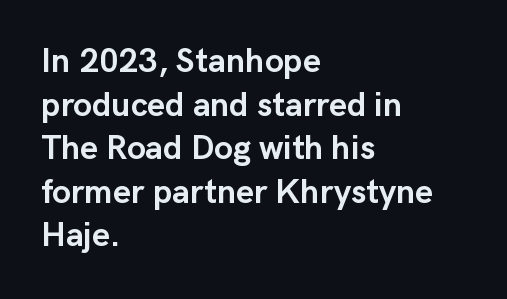
The image shows 34 px semibold sans-serif type, upright; set left-aligned, normal line spacing (1.28x), normal letter spacing, not underlined; low stroke contrast and a medium x-height.
